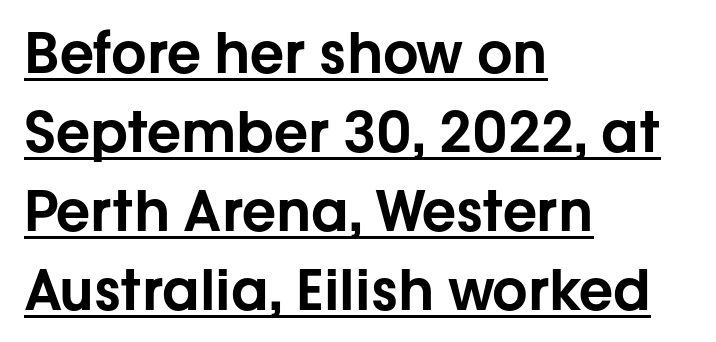
The image shows 56 px sans-serif type, upright; set left-aligned, normal line spacing (1.41x), normal letter spacing, underlined; low stroke contrast and a medium x-height.
